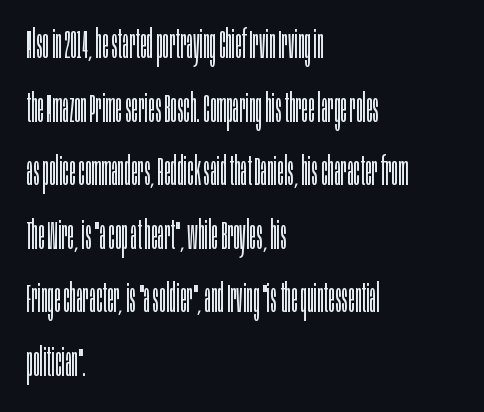
Horizontal alignment here is leftward, the default for most running prose. This sample uses an upright cut, with every glyph sitting square on the baseline. These lines keep a tight, regular rhythm from letter to letter. The passage shown stacks its lines at a standard gap. The passage shown is typed in a proportional face where columns would drift.
